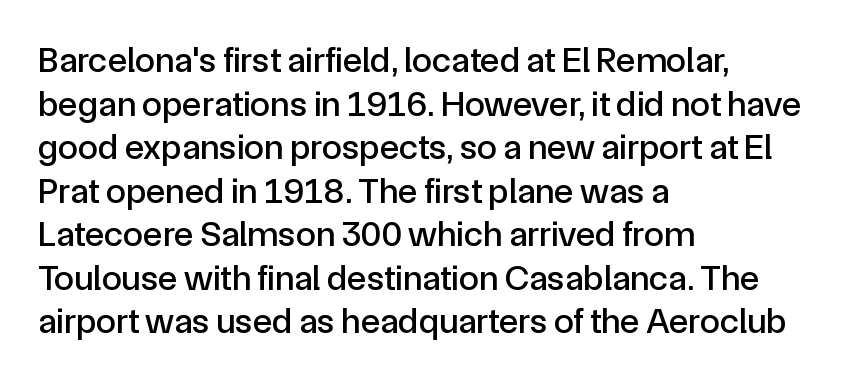
Every character sits straight up, as roman type does. Think of a printed novel: that variable character pitch is what you see here. Check the space under the baseline: it is left empty. The type is set solid horizontally, with unmodified tracking.
